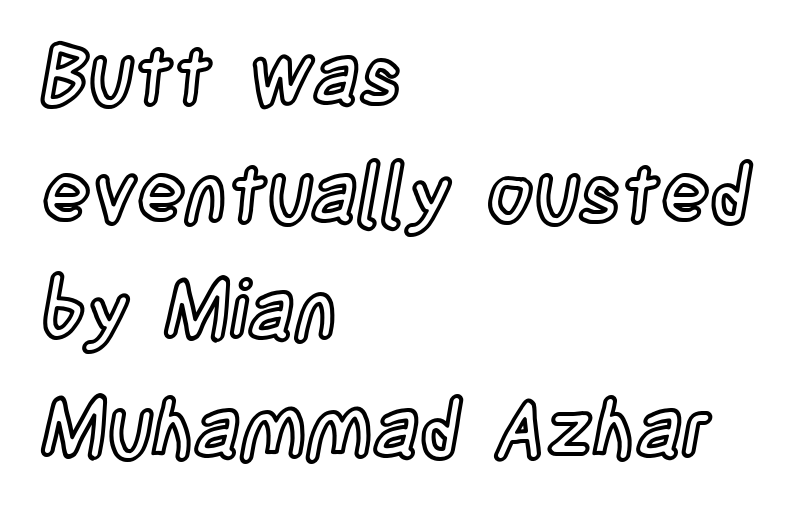
Students, observe: this is what conventionally led text looks like. This sample is left-justified, so line endings fall wherever the words run out. Decoration check: the copy has no underline.
